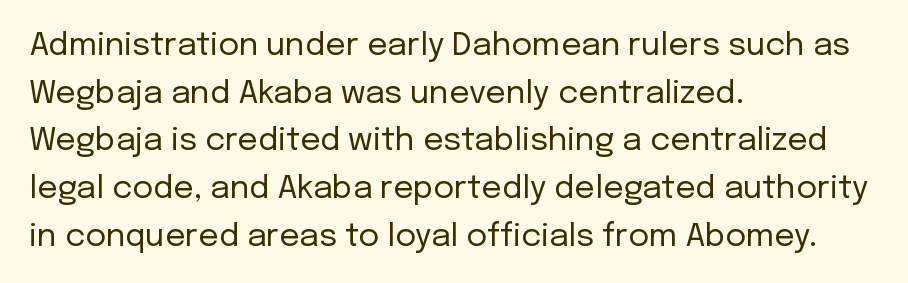
Q: Is the text bold? A: No.
Q: Is the text italic (slanted)? A: No, it is upright.
Q: Is the typeface a serif or a sans-serif typeface? A: Sans-serif.
Q: Is the text underlined? A: No.
Q: How is the paragraph aligned? A: Left-aligned.
Q: Is the spacing between letters normal or unusually wide? A: Normal.
Q: Is the spacing between lines tight, normal or loose? A: Normal.
Q: Width (condensed, normal, or wide)? A: Normal.
Q: Stroke contrast? A: Low.
Q: x-height? A: Medium.
Q: Monospaced? A: No.
